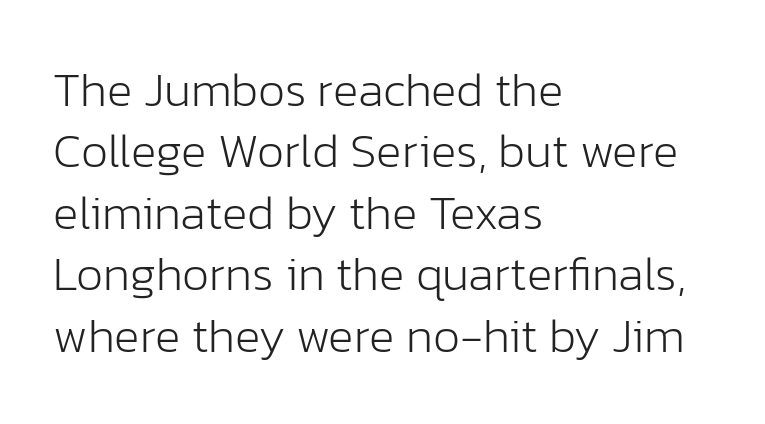
{"serif": "no", "italic": "no", "bold": "no", "weight": "light", "width": "normal", "stroke_contrast": "low", "x_height": "medium", "monospaced": "no", "underline": "no", "align": "left", "line_spacing": "normal", "line_spacing_ratio": 1.28, "letter_spacing": "normal", "letter_spacing_em": 0.0, "glyph_px": 48}
